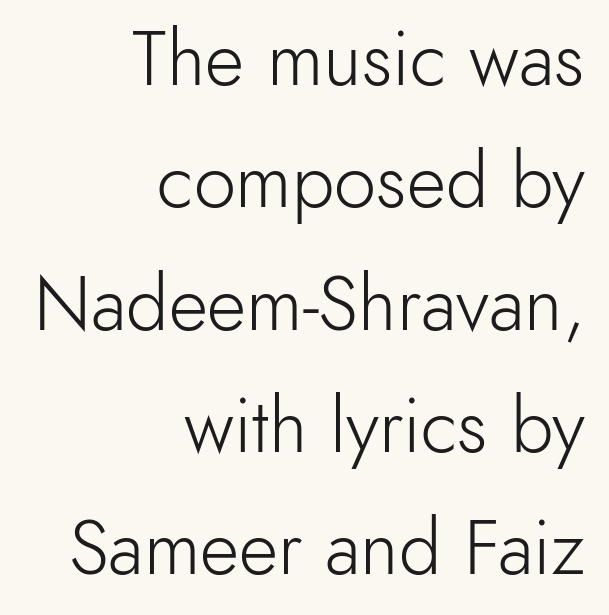
{"serif": "no", "italic": "no", "bold": "no", "weight": "light", "width": "normal", "x_height": "small", "monospaced": "no", "underline": "no", "align": "right", "line_spacing": "normal", "line_spacing_ratio": 1.61, "letter_spacing": "normal", "letter_spacing_em": 0.0, "glyph_px": 76}
